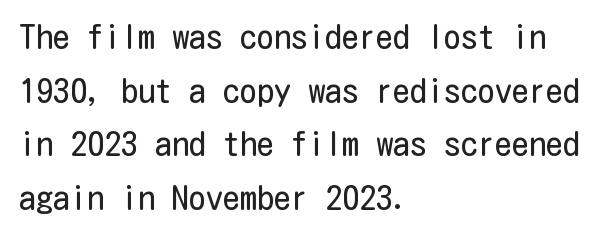
{"serif": "no", "italic": "no", "bold": "no", "weight": "regular", "width": "condensed", "stroke_contrast": "low", "x_height": "medium", "underline": "no", "align": "left", "line_spacing": "normal", "line_spacing_ratio": 1.58, "letter_spacing": "normal", "letter_spacing_em": 0.0, "glyph_px": 34}
